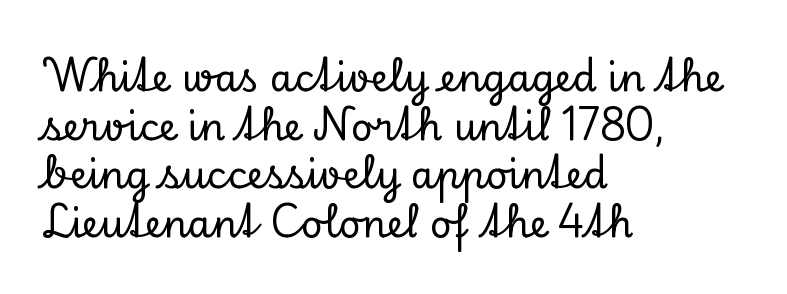
Q: Is the text italic (slanted)? A: No, it is upright.
Q: Is the text underlined? A: No.
Q: How is the paragraph aligned? A: Left-aligned.
Q: Is the spacing between letters normal or unusually wide? A: Normal.
Q: Is the spacing between lines tight, normal or loose? A: Normal.
Q: Width (condensed, normal, or wide)? A: Normal.
Q: Stroke contrast? A: Low.
Q: x-height? A: Small.
Q: Monospaced? A: No.
